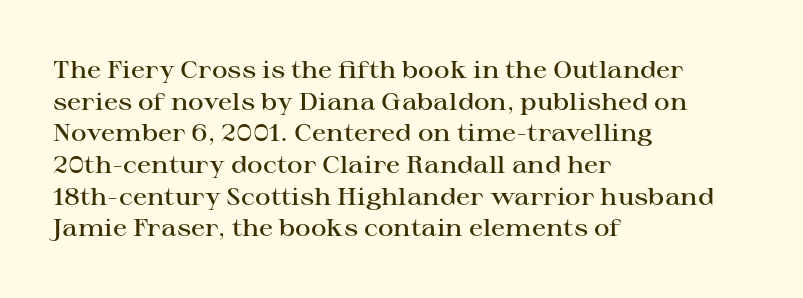
Slightly chunky letters — semibold, I'd say, not full bold. Letter spacing: default. The string is rendered with underlining switched off. Does the leading feel generous? No, just average. These lines are set flush left with a ragged right edge. The letters stand upright; this is a roman face.
